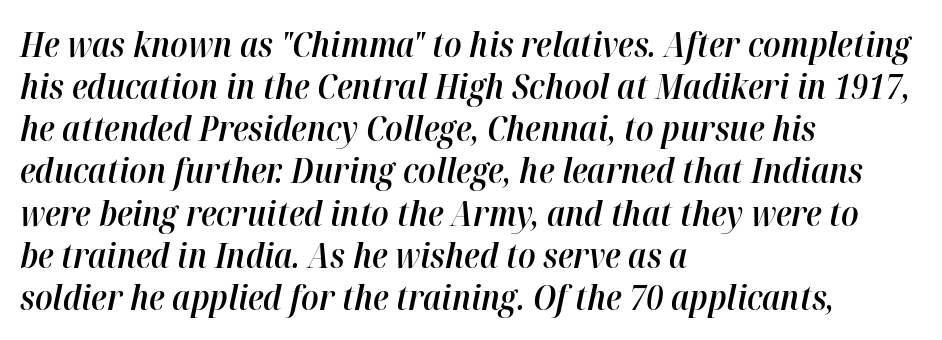
{"italic": "yes", "lean": "right", "slant_degrees": 12, "bold": "semi", "weight": "semibold", "width": "normal", "stroke_contrast": "high", "x_height": "medium", "monospaced": "no", "underline": "no", "align": "left", "line_spacing_ratio": 1.24, "letter_spacing": "normal", "letter_spacing_em": 0.0, "glyph_px": 34}
